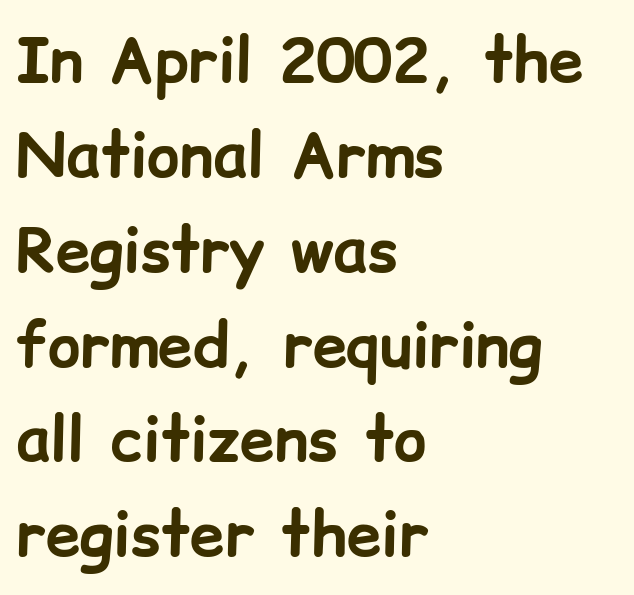
Does the copy run flush right? No — it runs flush left. Regarding leading, the lines here are spaced in the standard way. In terms of letterform style, serifs are entirely absent. When letters stand straight like this, we call the style roman or upright. The space directly below the letters is spotless.
